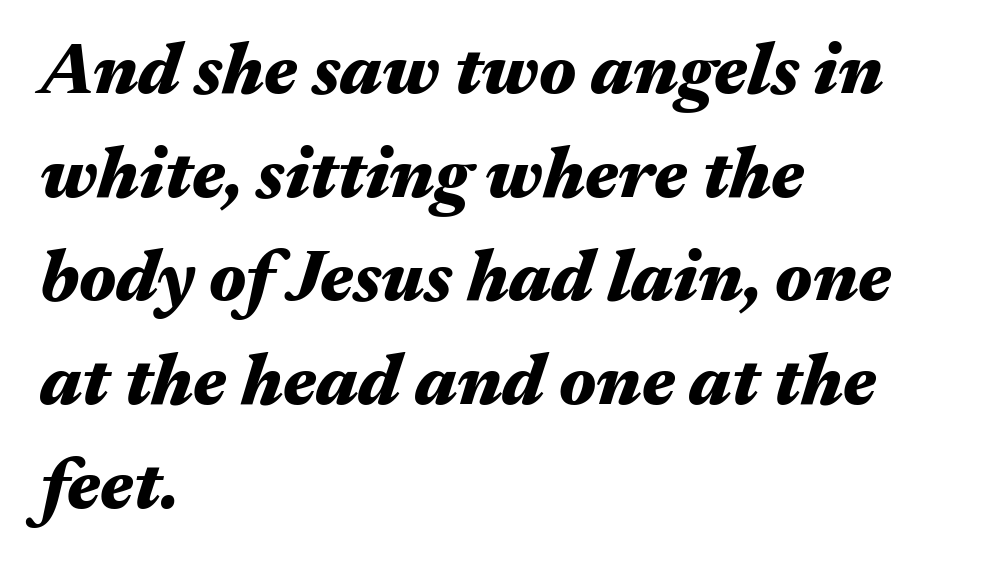
If you measured baseline to baseline, you'd find a middling distance. The specimen omits any rule beneath the text block's lines. These lines carry a lot of weight — the face is fully bold. The letters are slanted; this is an italic face. Compared with typical body copy, the letter spacing here is the same.
